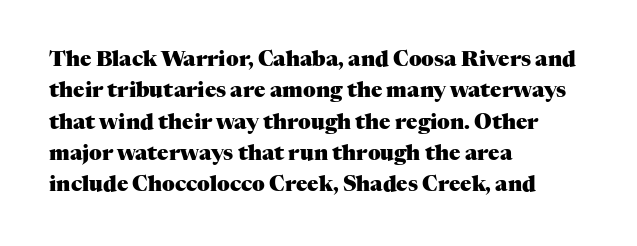
Q: Is the text bold? A: Yes.
Q: Is the text italic (slanted)? A: No, it is upright.
Q: Is the text underlined? A: No.
Q: How is the paragraph aligned? A: Left-aligned.
Q: Is the spacing between letters normal or unusually wide? A: Normal.
Q: Is the spacing between lines tight, normal or loose? A: Normal.
